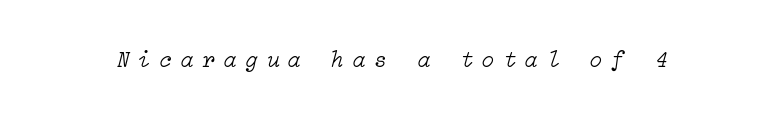
{"italic": "yes", "lean": "right", "slant_degrees": 15, "bold": "no", "underline": "no", "letter_spacing": "wide", "letter_spacing_em": 0.39, "glyph_px": 23}
